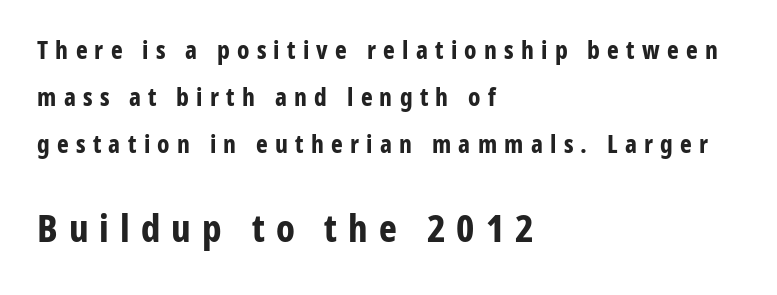
Q: Is the text bold? A: Yes.
Q: Is the text italic (slanted)? A: No, it is upright.
Q: Is the typeface a serif or a sans-serif typeface? A: Sans-serif.
Q: Is the text underlined? A: No.
Q: How is the paragraph aligned? A: Left-aligned.
Q: Is the spacing between letters normal or unusually wide? A: Unusually wide.
Q: Which block of text is set in a larger size, the first (top) or the second (bottom)? A: The second (bottom) one.
Q: Width (condensed, normal, or wide)? A: Condensed.
Q: Stroke contrast? A: Low.
Q: x-height? A: Medium.
Q: Monospaced? A: No.
